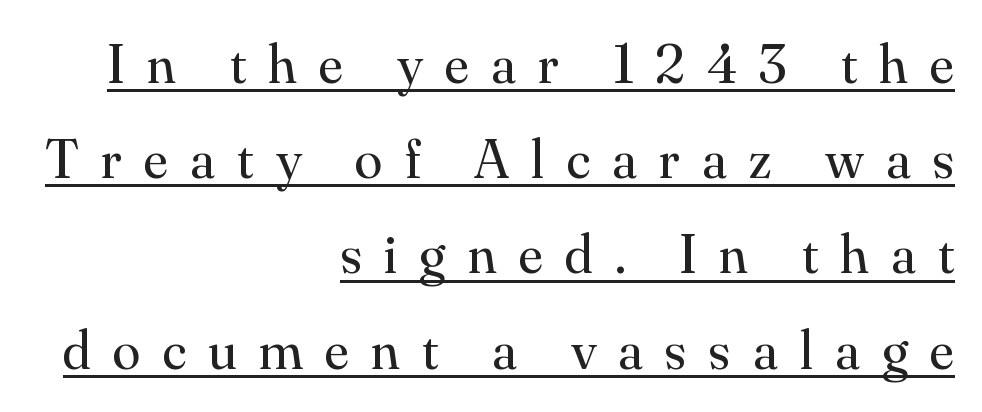
The image shows 56 px regular-weight serif type, upright; set right-aligned, normal line spacing (1.7x), unusually wide letter spacing (+0.4 em), underlined; medium stroke contrast and a small x-height.
